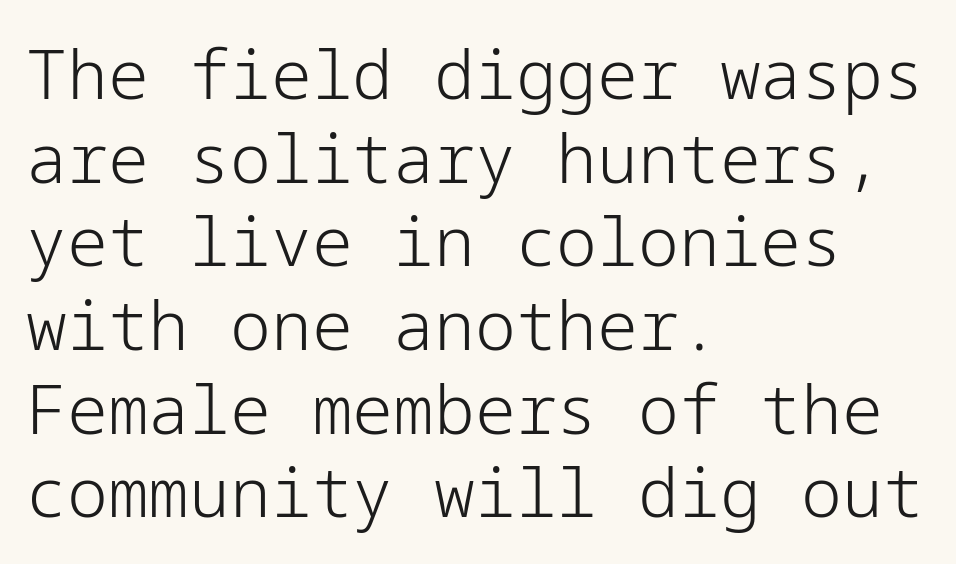
Compared with a typical body face, this is equally light or lighter still. The rendering shows plain stroke endings on the letterforms — a sans-serif design. Vertical strokes here are truly vertical. Look at the tracking — it's just the regular setting, nothing added.
